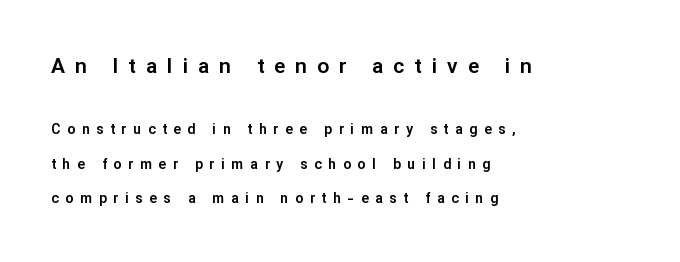
{"italic": "no", "underline": "no", "align": "left", "line_spacing": "loose", "line_spacing_ratio": 2.45, "letter_spacing": "wide", "letter_spacing_em": 0.48, "larger_block": "first", "size_ratio": 1.5, "glyph_px": 21}
